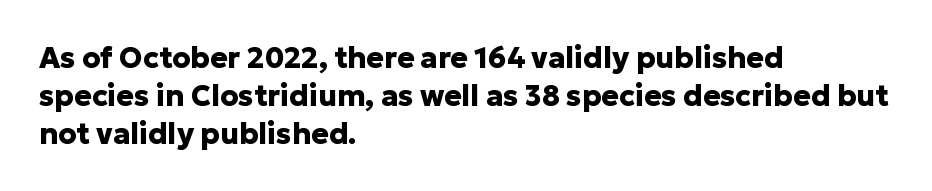
You'd pick this weight for a headline — it's a proper bold. The designer left line spacing at the default. Quick note: underline off. Does the type have serifs? No, each stem ends abruptly. Letter spacing: default.
